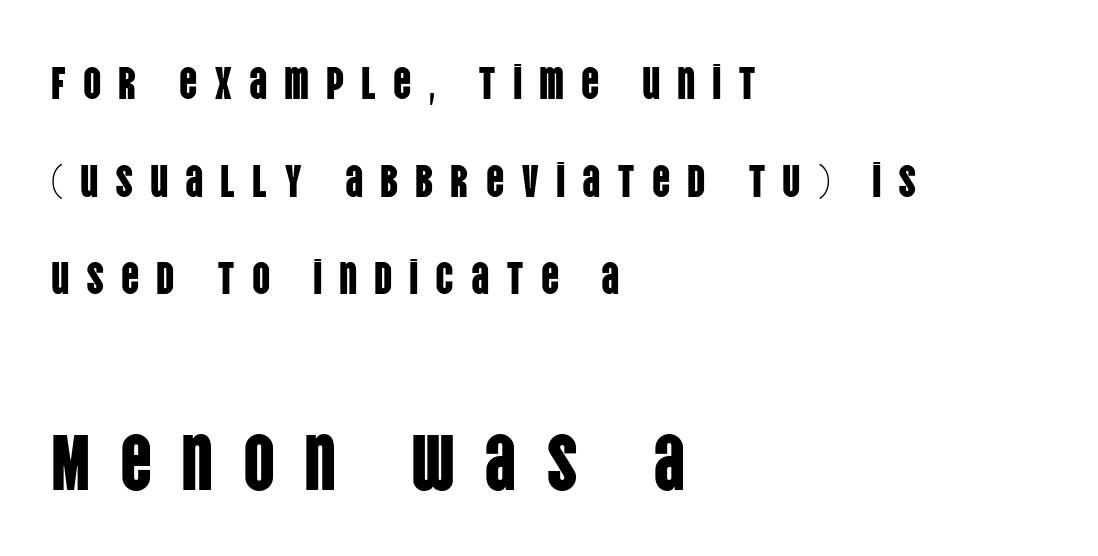
Q: Is the text italic (slanted)? A: No, it is upright.
Q: Is the typeface a serif or a sans-serif typeface? A: Sans-serif.
Q: Is the text underlined? A: No.
Q: How is the paragraph aligned? A: Left-aligned.
Q: Is the spacing between letters normal or unusually wide? A: Unusually wide.
Q: Is the spacing between lines tight, normal or loose? A: Loose.
Q: Which block of text is set in a larger size, the first (top) or the second (bottom)? A: The second (bottom) one.
Q: Width (condensed, normal, or wide)? A: Condensed.
Q: Stroke contrast? A: Low.
Q: x-height? A: Large.
Q: Monospaced? A: No.
